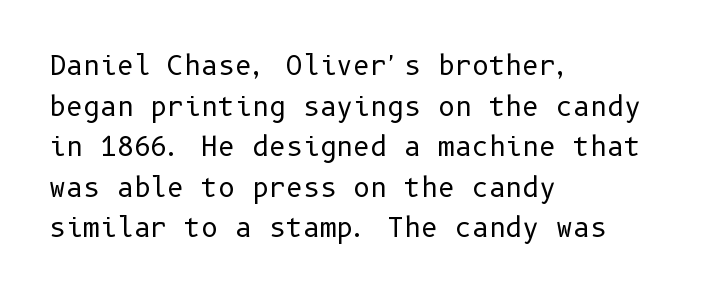
The image shows 26 px text type, upright; set left-aligned, normal line spacing (1.56x), normal letter spacing, not underlined.
